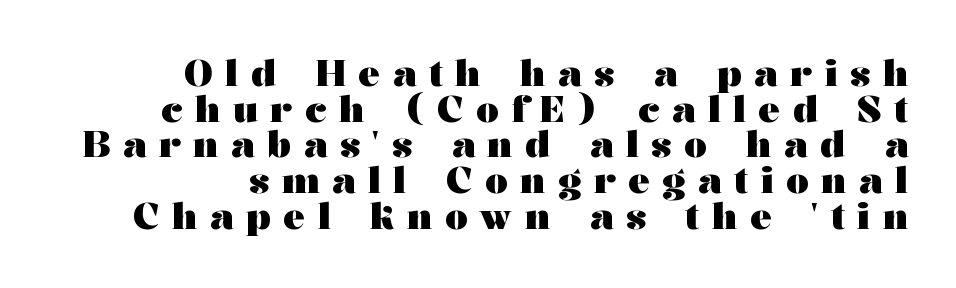
{"serif": "yes", "italic": "no", "bold": "yes", "weight": "heavy", "width": "wide", "stroke_contrast": "medium", "x_height": "medium", "monospaced": "no", "underline": "no", "align": "right", "line_spacing": "tight", "line_spacing_ratio": 0.99, "letter_spacing": "wide", "letter_spacing_em": 0.35, "glyph_px": 36}
